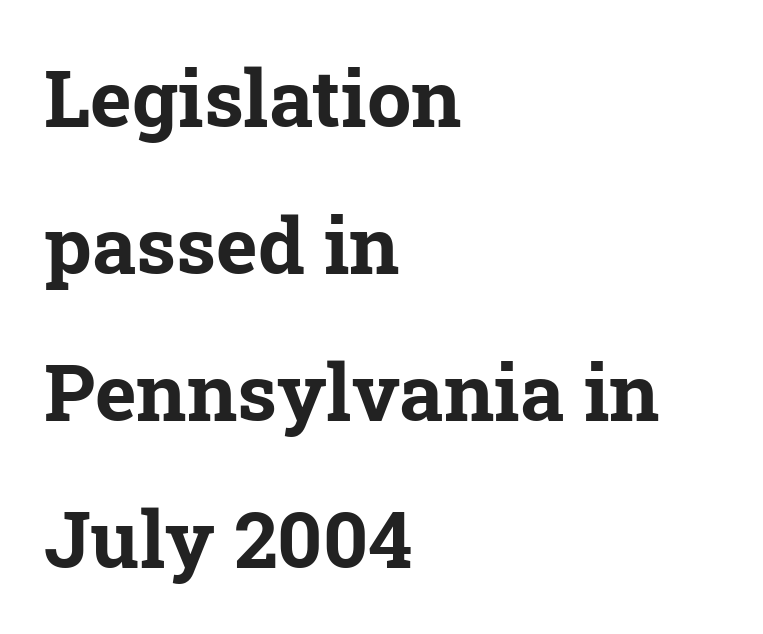
Look at the stroke-to-counter ratio: heavy, a bold. The type is set solid horizontally, with unmodified tracking. This sample is left-justified, so line endings fall wherever the words run out. Plain, unruled lines of type. A typesetter would call this proportional, since set widths differ per character. In terms of letterform style, serifs are clearly present.
